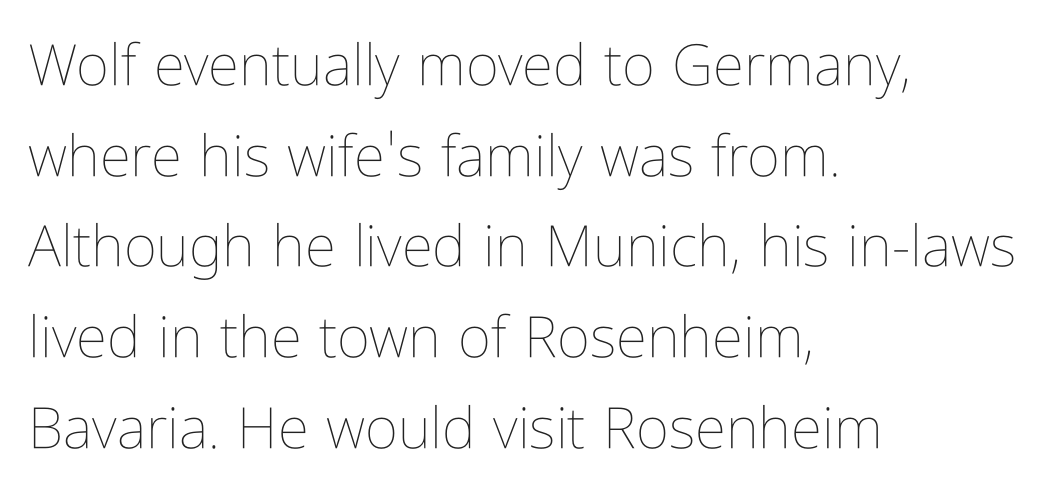
Q: Is the text bold? A: No.
Q: Is the text italic (slanted)? A: No, it is upright.
Q: Is the text underlined? A: No.
Q: How is the paragraph aligned? A: Left-aligned.
Q: Is the spacing between letters normal or unusually wide? A: Normal.
Q: Is the spacing between lines tight, normal or loose? A: Normal.
Q: Width (condensed, normal, or wide)? A: Condensed.
Q: Stroke contrast? A: Low.
Q: x-height? A: Medium.
Q: Monospaced? A: No.
